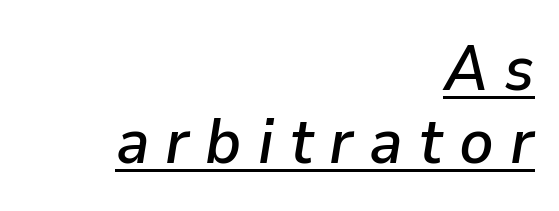
Emphasis-style slanted type is in use. These lines huddle together more closely than default settings would place them. Glance below the letters and you will spot a drawn line. The face used here is proportionally spaced, like ordinary book or web type.
